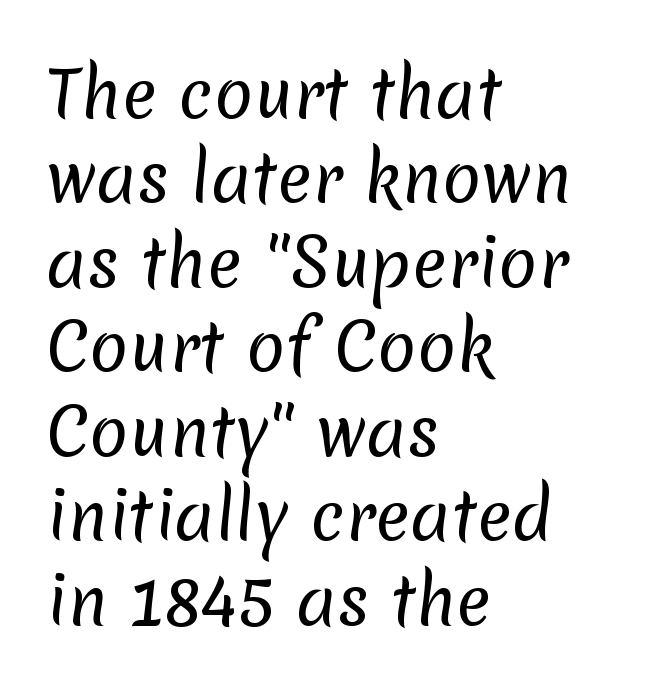
The letters advance in unequal steps, a hallmark of proportional type. Honestly, the letter spacing is just normal — you wouldn't notice it. Type style note: lacks serifs. Words float on clear page, feet unadorned. Vertically, the passage feels balanced, rows spaced as you'd expect. The paragraph has a hard left edge and a soft right edge.
